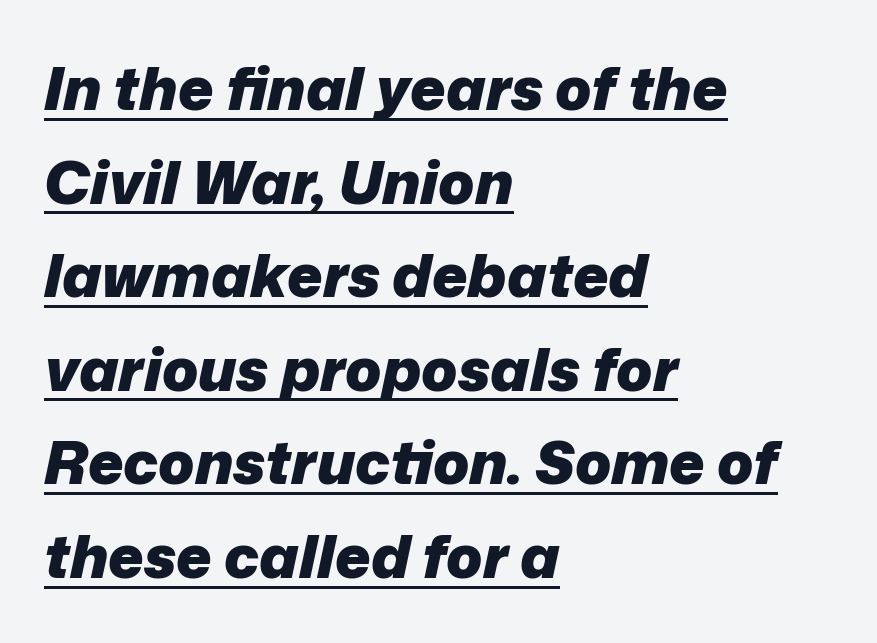
Q: Is the text bold? A: Yes.
Q: Is the text italic (slanted)? A: Yes, it leans right by about 12 degrees.
Q: Is the text underlined? A: Yes.
Q: How is the paragraph aligned? A: Left-aligned.
Q: Is the spacing between letters normal or unusually wide? A: Normal.
Q: Is the spacing between lines tight, normal or loose? A: Normal.
Q: Width (condensed, normal, or wide)? A: Normal.
Q: Stroke contrast? A: Low.
Q: x-height? A: Medium.
Q: Monospaced? A: No.
